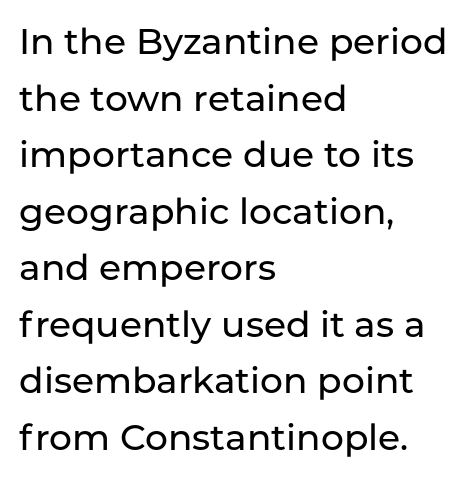
The image shows 36 px sans-serif type, upright; set left-aligned, normal line spacing (1.57x), normal letter spacing, not underlined; low stroke contrast and a medium x-height.
